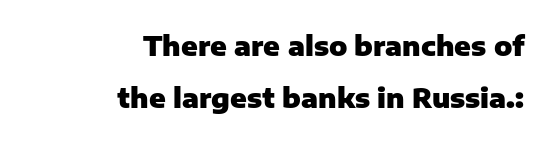
{"italic": "no", "bold": "yes", "underline": "no", "align": "right", "line_spacing": "loose", "line_spacing_ratio": 1.91, "letter_spacing": "normal", "letter_spacing_em": 0.0, "glyph_px": 27}
